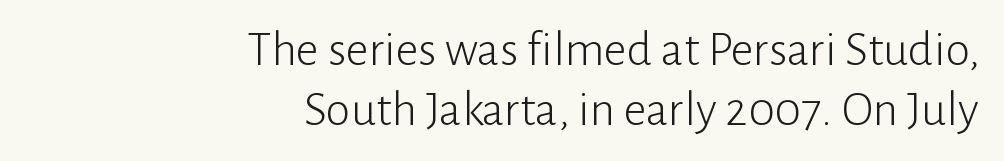
{"serif": "no", "italic": "no", "bold": "no", "weight": "light", "width": "normal", "stroke_contrast": "low", "x_height": "medium", "monospaced": "no", "underline": "no", "align": "right", "line_spacing_ratio": 1.21, "letter_spacing": "normal", "letter_spacing_em": 0.0, "glyph_px": 50}
